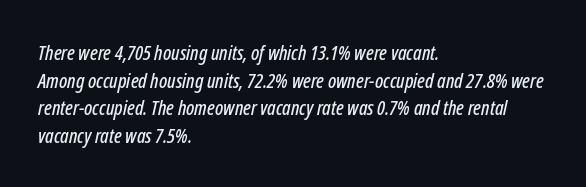
The image shows 20 px text type, italic (leaning right); set left-aligned, normal line spacing (1.38x), normal letter spacing, not underlined.
